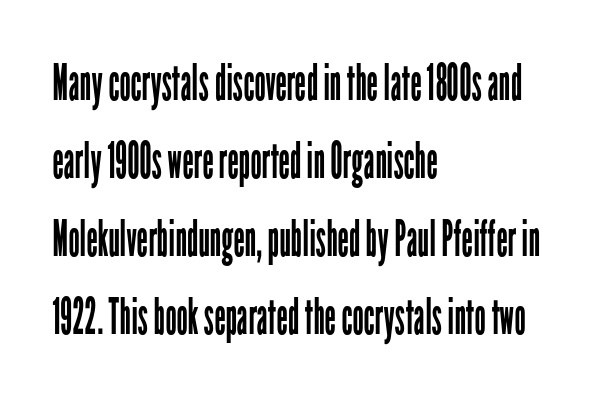
The image shows 50 px regular-weight, condensed sans-serif type, upright; set left-aligned, normal line spacing (1.56x), normal letter spacing, not underlined; low stroke contrast and a medium x-height.
